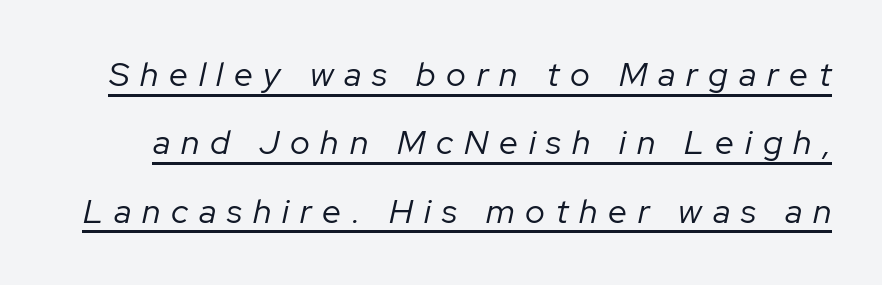
The image shows 34 px regular-weight type, italic (leaning right); set loose line spacing (2.01x), unusually wide letter spacing (+0.32 em), underlined; low stroke contrast and a medium x-height.
